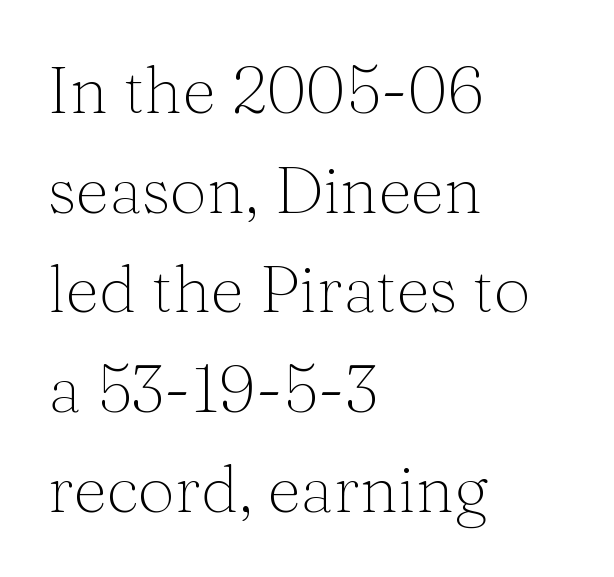
Is this a fixed-width face? No — the glyphs have proportional, varying widths. A typesetter would call this zero additional tracking. Layout note: lines flush left. You can tell from the footed stems that serif type was used.
